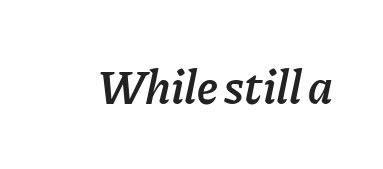
The passage shown is typed in a proportional face where columns would drift. The typography opts for an oblique posture over an upright one. Anything drawn beneath the words? Only blank space. The characters look somewhat weighty, a semibold short of true bold. Short note: letters normally spaced.
